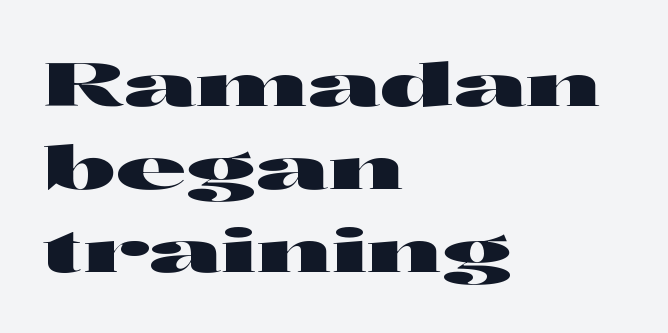
{"serif": "no", "italic": "no", "width": "wide", "stroke_contrast": "high", "x_height": "medium", "monospaced": "no", "underline": "no", "align": "left", "line_spacing": "normal", "line_spacing_ratio": 1.38, "letter_spacing": "normal", "letter_spacing_em": 0.0, "glyph_px": 60}
